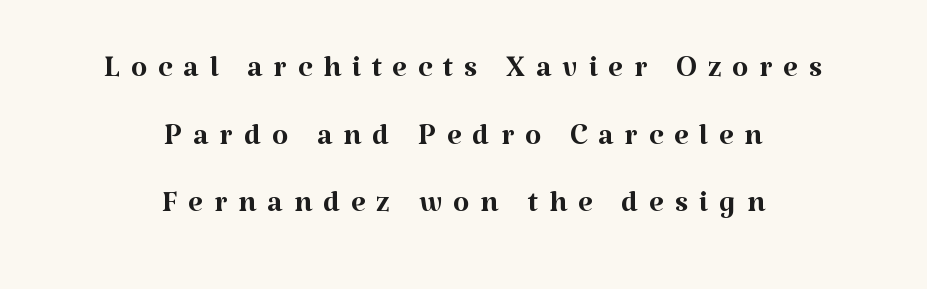
Anything drawn beneath the words? Only blank space. These lines are rendered in a variable-pitch font. The letters are spread apart with noticeably loose tracking. The letters carry serifs — small finishing strokes at the ends of their stems. Is this a heavy cut? Hardly; it is regular or lighter.
